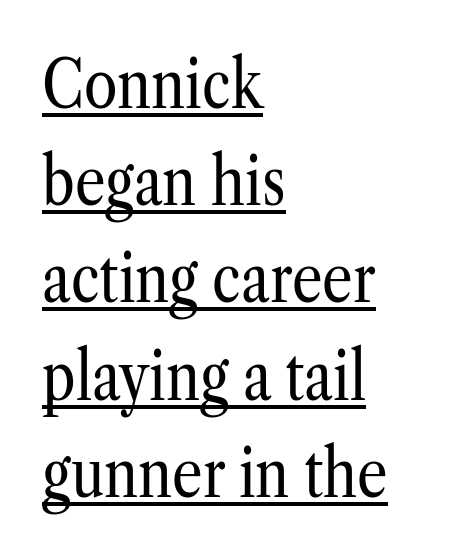
Normally led — the rows are evenly, conventionally spaced. Does extra space separate the letters? No, they use regular spacing. Stems and bowls with no extra thickness — not bold. Honestly, the underline is the first thing you notice here. Examine the stroke ends and you'll spot serifs. Nope, not italic — everything's standing straight.
